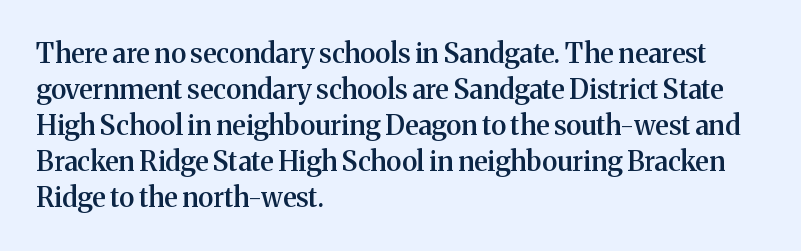
The image shows 27 px text type, upright; set left-aligned, normal line spacing (1.33x), normal letter spacing, not underlined.
